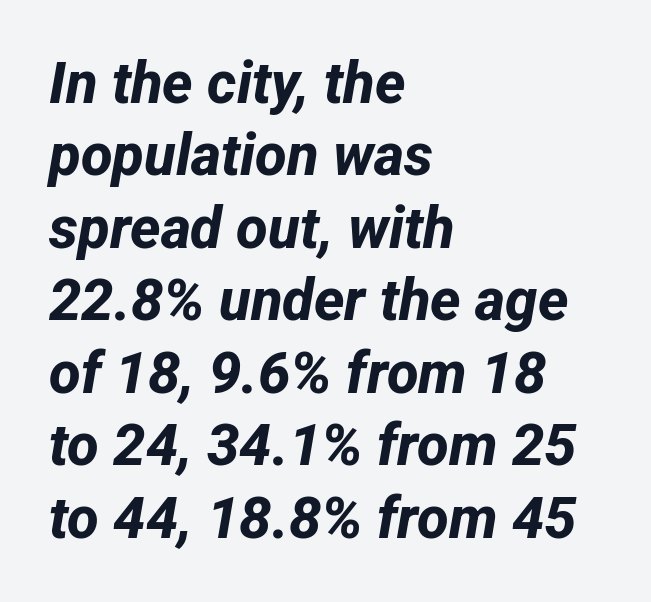
{"serif": "no", "bold": "yes", "weight": "bold", "width": "normal", "stroke_contrast": "low", "x_height": "medium", "monospaced": "no", "underline": "no", "align": "left", "line_spacing": "normal", "line_spacing_ratio": 1.25, "letter_spacing": "normal", "letter_spacing_em": 0.0, "glyph_px": 58}
